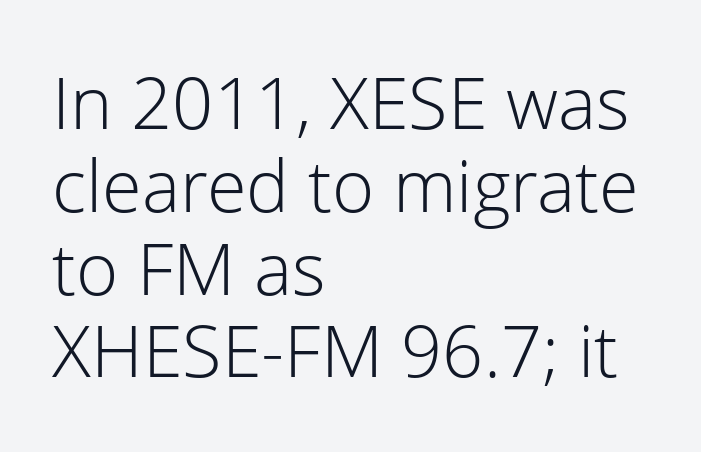
The image shows 72 px light sans-serif type, upright; set left-aligned, tight line spacing (1.15x), normal letter spacing, not underlined; low stroke contrast and a medium x-height.
